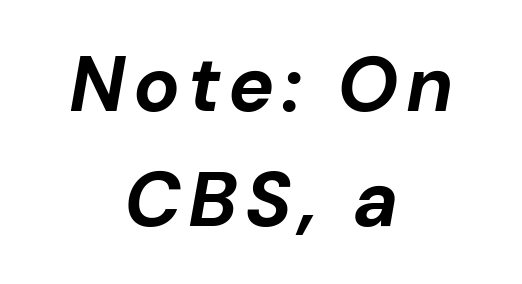
{"italic": "yes", "lean": "right", "slant_degrees": 10, "bold": "yes", "weight": "bold", "width": "normal", "stroke_contrast": "low", "x_height": "medium", "monospaced": "no", "underline": "no", "align": "center", "line_spacing": "normal", "line_spacing_ratio": 1.49, "glyph_px": 77}
